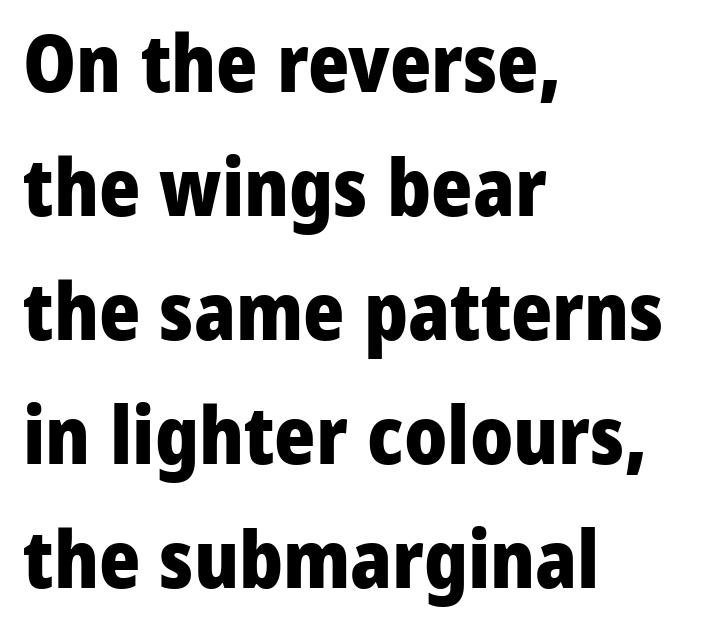
The image shows 79 px heavy sans-serif type, upright; set left-aligned, normal line spacing (1.57x), normal letter spacing, not underlined; low stroke contrast and a medium x-height.
